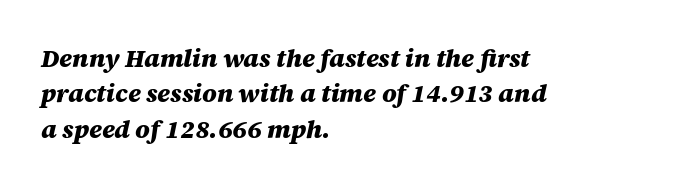
{"italic": "yes", "lean": "right", "slant_degrees": 12, "bold": "yes", "underline": "no", "align": "left", "line_spacing": "normal", "line_spacing_ratio": 1.42, "letter_spacing": "normal", "letter_spacing_em": 0.0, "glyph_px": 25}
